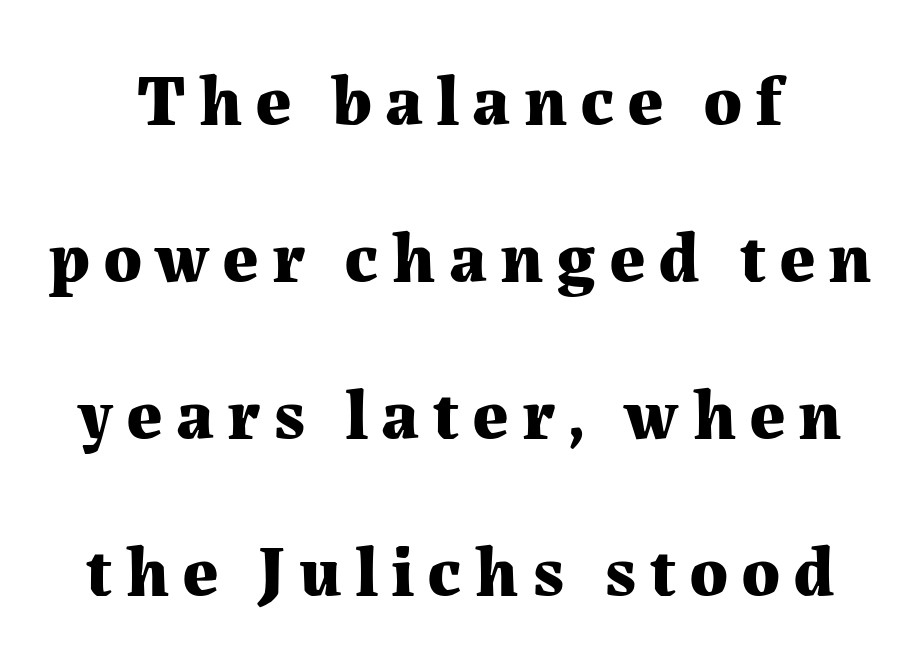
The image shows 72 px bold serif type, upright; set loose line spacing (2.18x), not underlined; medium stroke contrast and a medium x-height.
